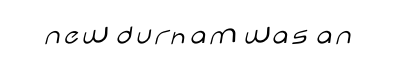
The image shows 28 px light, wide sans-serif type; set normal letter spacing, not underlined; low stroke contrast and a large x-height.
